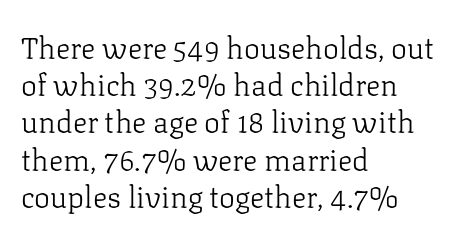
The image shows 30 px light serif type, upright; set left-aligned, line spacing 1.24x, normal letter spacing, not underlined; low stroke contrast and a medium x-height.
